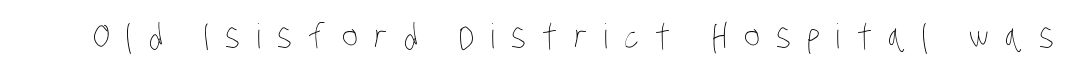
Q: Is the text bold? A: No.
Q: Is the text underlined? A: No.
Q: Is the spacing between letters normal or unusually wide? A: Unusually wide.
Q: Width (condensed, normal, or wide)? A: Condensed.
Q: Stroke contrast? A: Low.
Q: x-height? A: Large.
Q: Monospaced? A: No.
